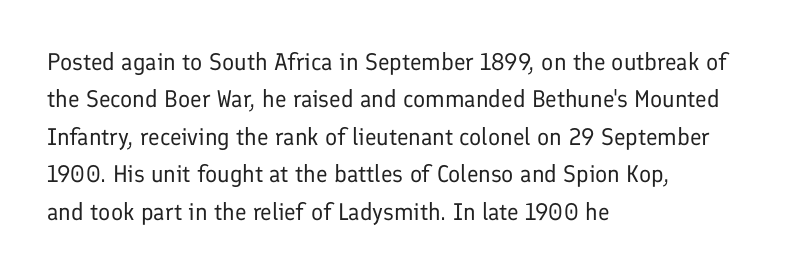
Evenly set lines give the paragraph a standard silhouette. Here the glyphs are tracked normally, forming tight word shapes. Rule under the text: the space is simply empty. Italic? Not at all — the glyphs are vertical. These glyphs show unthickened strokes, regular width or finer.
